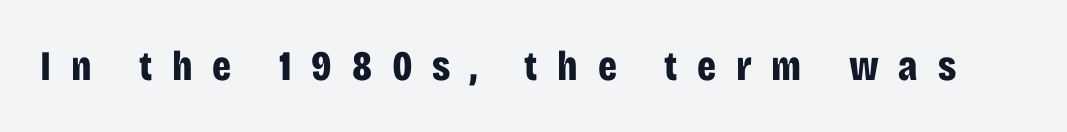
Q: Is the text bold? A: Yes.
Q: Is the text italic (slanted)? A: No, it is upright.
Q: Is the typeface a serif or a sans-serif typeface? A: Sans-serif.
Q: Is the text underlined? A: No.
Q: Is the spacing between letters normal or unusually wide? A: Unusually wide.
Q: Width (condensed, normal, or wide)? A: Condensed.
Q: Stroke contrast? A: Low.
Q: x-height? A: Large.
Q: Monospaced? A: No.
